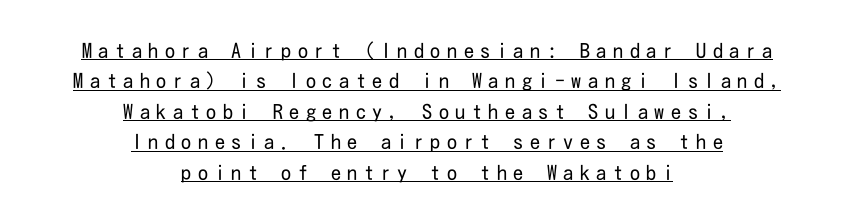
{"italic": "no", "bold": "no", "underline": "yes", "align": "center", "line_spacing": "normal", "line_spacing_ratio": 1.52, "letter_spacing": "wide", "letter_spacing_em": 0.33, "glyph_px": 20}
